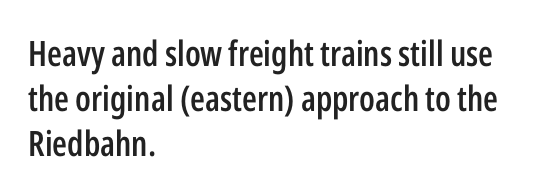
Is this a fixed-width face? No — the glyphs have proportional, varying widths. Weight check: semibold — heavier than regular, not quite bold. A student would call this left alignment; a typographer would say flush left, rag right. The text was rendered using a sans face with plain stroke endings. These lines were composed using upright roman letters.
